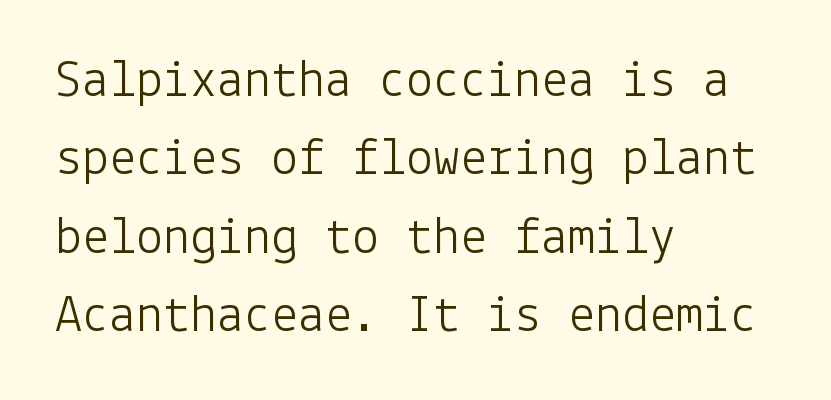
Is the block centered? No — it sits flush against the left margin. No letter is thick-stroked: the sample isn't bold. These lines sit exactly where default settings would place them. Serifs: no, the terminals of the letterforms are clean.
